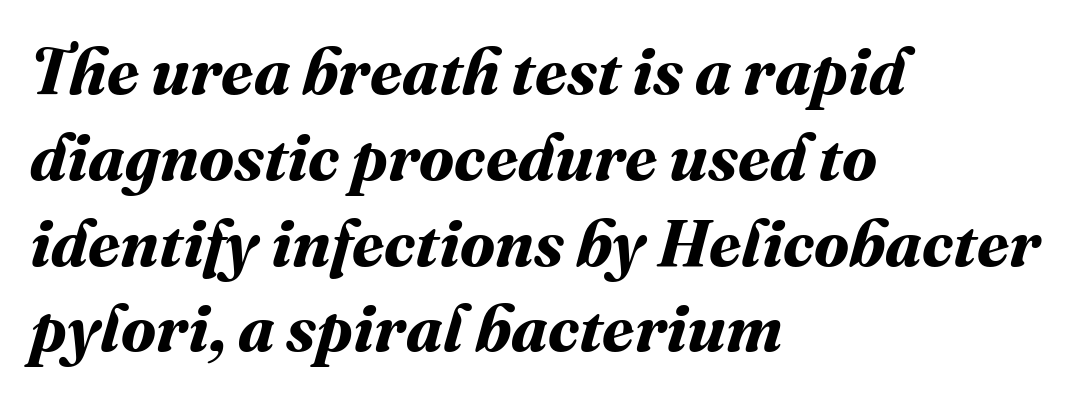
The image shows 65 px bold type; set left-aligned, normal line spacing (1.32x), normal letter spacing, not underlined; medium stroke contrast and a medium x-height.
